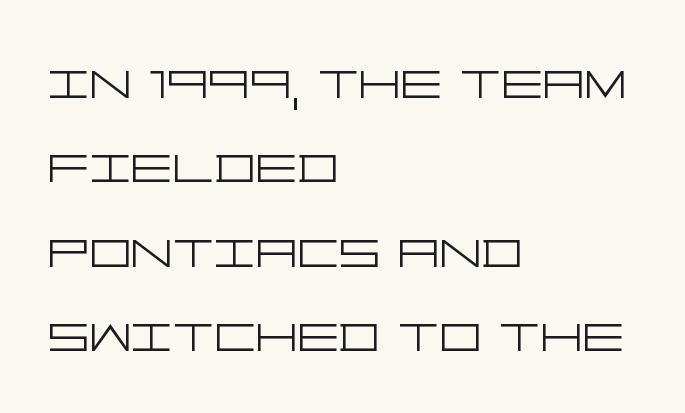
{"serif": "no", "italic": "no", "bold": "no", "weight": "light", "width": "wide", "stroke_contrast": "low", "x_height": "large", "underline": "no", "align": "left", "line_spacing": "normal", "line_spacing_ratio": 1.3, "letter_spacing": "normal", "letter_spacing_em": 0.0, "glyph_px": 65}
